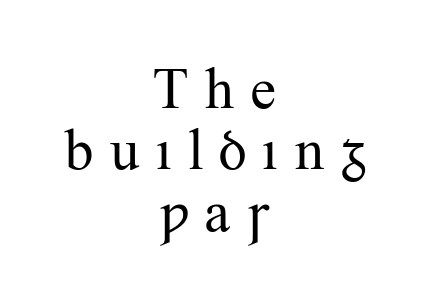
Q: Is the text bold? A: No.
Q: Is the text italic (slanted)? A: No, it is upright.
Q: Is the typeface a serif or a sans-serif typeface? A: Serif.
Q: Is the text underlined? A: No.
Q: How is the paragraph aligned? A: Centered.
Q: Is the spacing between letters normal or unusually wide? A: Unusually wide.
Q: Is the spacing between lines tight, normal or loose? A: Tight.
Q: Width (condensed, normal, or wide)? A: Normal.
Q: Stroke contrast? A: Medium.
Q: x-height? A: Small.
Q: Monospaced? A: No.
